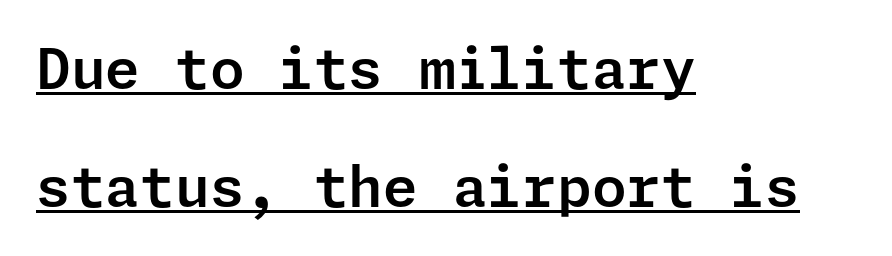
The specimen includes a rule beneath the text block's lines. If you drew a ruler down the left edge, every line would touch it. Each letter's strokes conclude bluntly, with no projecting serifs. Nope, not italic — everything's standing straight.
